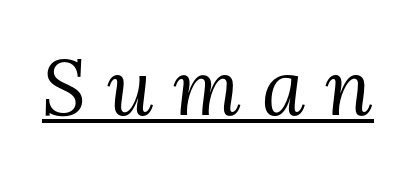
{"serif": "yes", "italic": "yes", "lean": "right", "slant_degrees": 3, "bold": "no", "weight": "regular", "width": "normal", "stroke_contrast": "medium", "x_height": "medium", "monospaced": "no", "underline": "yes", "letter_spacing": "wide", "letter_spacing_em": 0.26, "glyph_px": 78}
